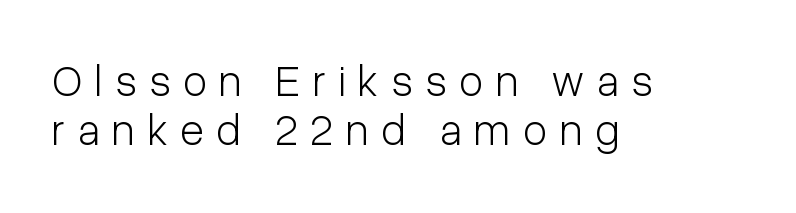
{"serif": "no", "italic": "no", "bold": "no", "weight": "light", "width": "condensed", "stroke_contrast": "low", "x_height": "medium", "monospaced": "no", "underline": "no", "align": "left", "line_spacing": "tight", "line_spacing_ratio": 1.11, "letter_spacing": "wide", "letter_spacing_em": 0.29, "glyph_px": 44}
